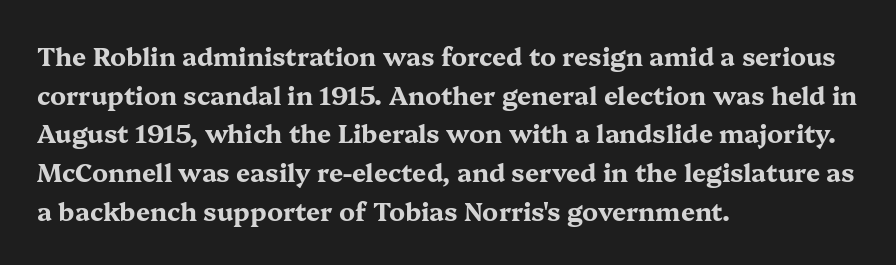
{"italic": "no", "bold": "yes", "underline": "no", "align": "left", "line_spacing": "normal", "line_spacing_ratio": 1.55, "letter_spacing": "normal", "letter_spacing_em": 0.0, "glyph_px": 25}
